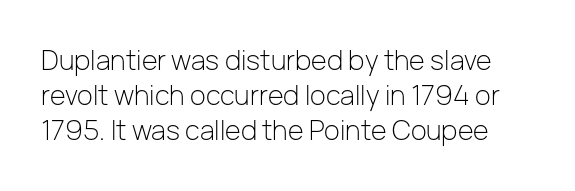
The image shows 27 px text type, upright; set normal line spacing (1.3x), normal letter spacing, not underlined.
